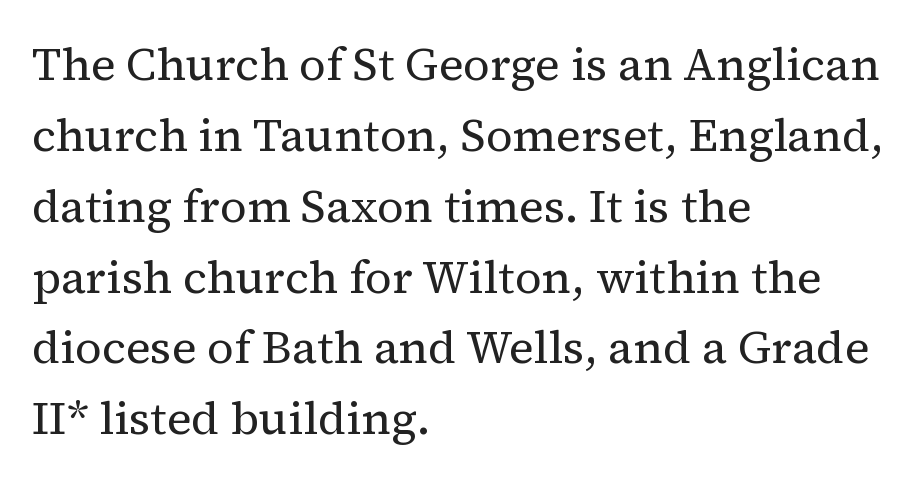
Q: Is the text bold? A: No.
Q: Is the text italic (slanted)? A: No, it is upright.
Q: Is the typeface a serif or a sans-serif typeface? A: Serif.
Q: Is the text underlined? A: No.
Q: How is the paragraph aligned? A: Left-aligned.
Q: Is the spacing between letters normal or unusually wide? A: Normal.
Q: Is the spacing between lines tight, normal or loose? A: Normal.
Q: Width (condensed, normal, or wide)? A: Normal.
Q: Stroke contrast? A: Medium.
Q: x-height? A: Medium.
Q: Monospaced? A: No.
